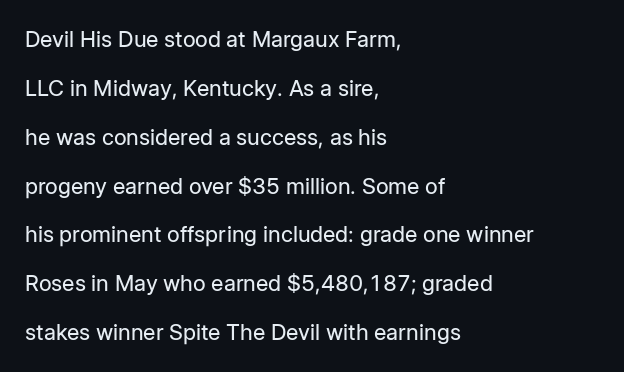
The image shows 22 px text type, upright; set left-aligned, loose line spacing (2.22x), normal letter spacing, not underlined.
